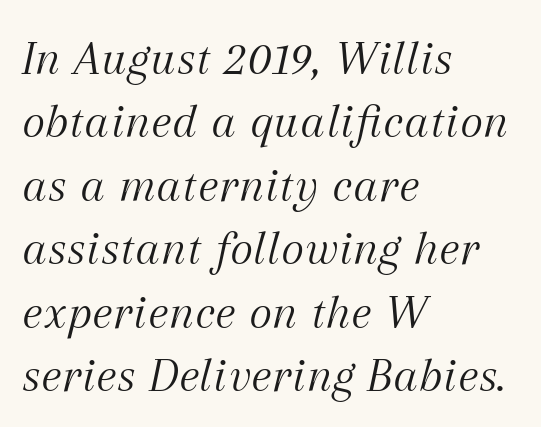
Summary of vertical rhythm: regular, with standard interline spacing. The face used here is rendered with its standard letterfit. Words float on clear page, feet unadorned. No heavy texture on the line: the type isn't bold.
